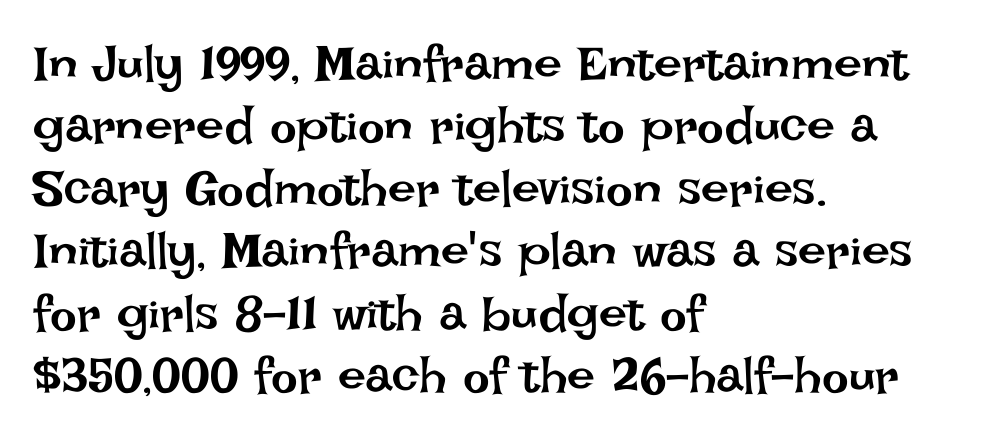
{"italic": "no", "bold": "no", "weight": "regular", "width": "normal", "stroke_contrast": "low", "x_height": "large", "monospaced": "no", "underline": "no", "align": "left", "line_spacing": "normal", "line_spacing_ratio": 1.25, "letter_spacing": "normal", "letter_spacing_em": 0.0, "glyph_px": 50}
